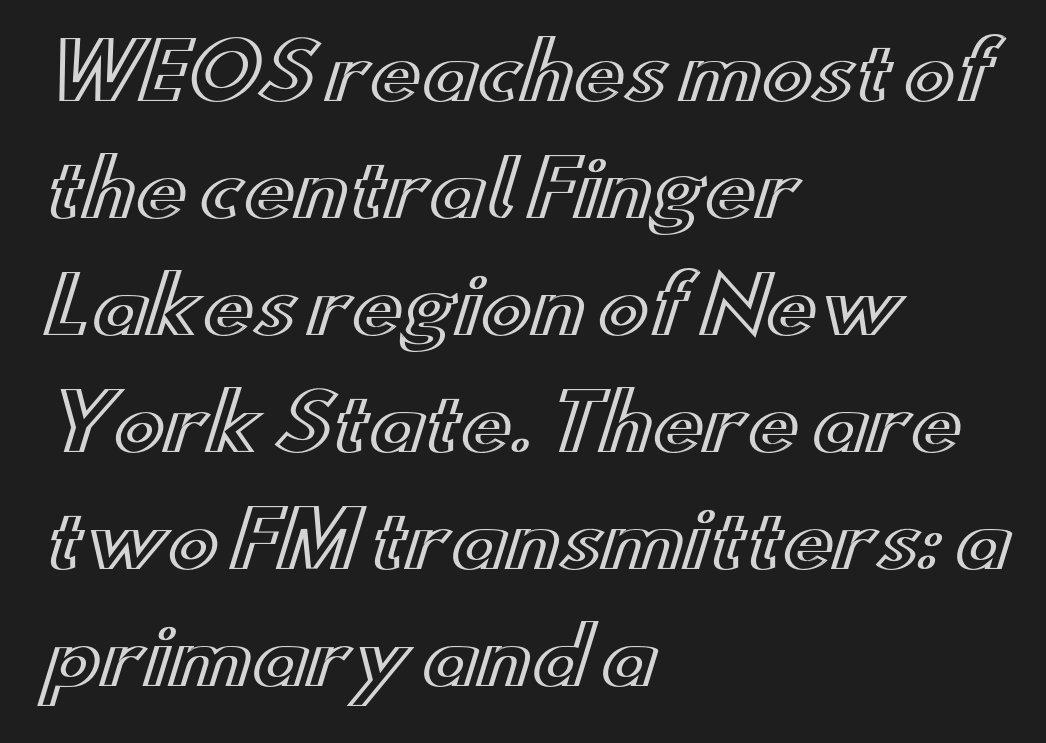
{"width": "wide", "x_height": "small", "monospaced": "no", "underline": "no", "align": "left", "line_spacing": "normal", "line_spacing_ratio": 1.54, "letter_spacing": "normal", "letter_spacing_em": 0.0, "glyph_px": 76}
